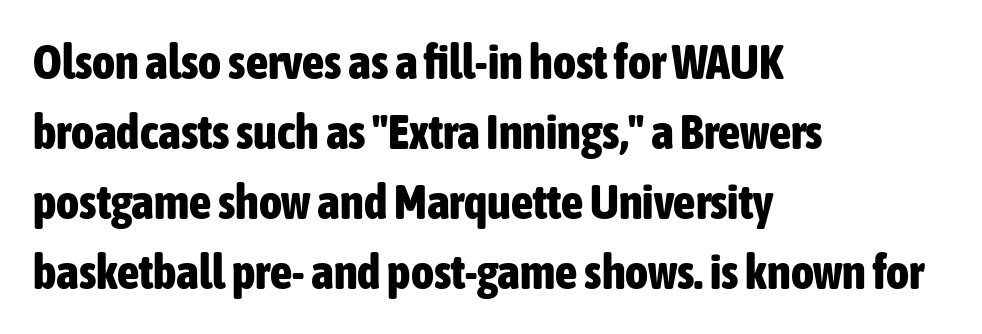
Q: Is the text bold? A: Yes.
Q: Is the text italic (slanted)? A: No, it is upright.
Q: Is the typeface a serif or a sans-serif typeface? A: Sans-serif.
Q: Is the text underlined? A: No.
Q: How is the paragraph aligned? A: Left-aligned.
Q: Is the spacing between letters normal or unusually wide? A: Normal.
Q: Is the spacing between lines tight, normal or loose? A: Normal.
Q: Width (condensed, normal, or wide)? A: Condensed.
Q: Stroke contrast? A: Low.
Q: x-height? A: Medium.
Q: Monospaced? A: No.
